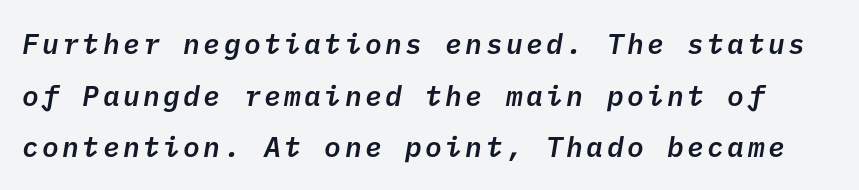
Q: Is the text bold? A: Semi-bold.
Q: Is the typeface a serif or a sans-serif typeface? A: Sans-serif.
Q: Is the text underlined? A: No.
Q: Width (condensed, normal, or wide)? A: Normal.
Q: Stroke contrast? A: Low.
Q: x-height? A: Medium.
